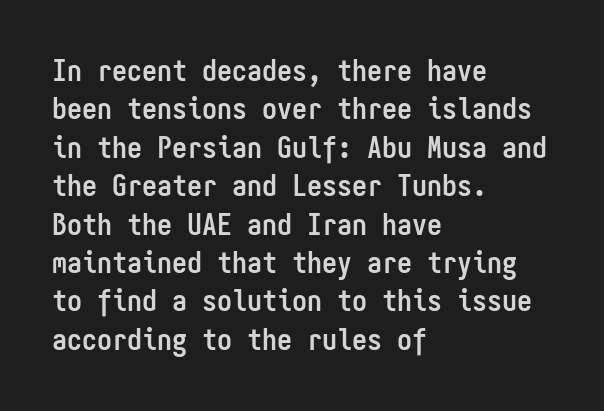
The image shows 30 px semibold, condensed sans-serif type, upright, monospaced; set left-aligned, normal line spacing (1.28x), normal letter spacing, not underlined; low stroke contrast and a medium x-height.
